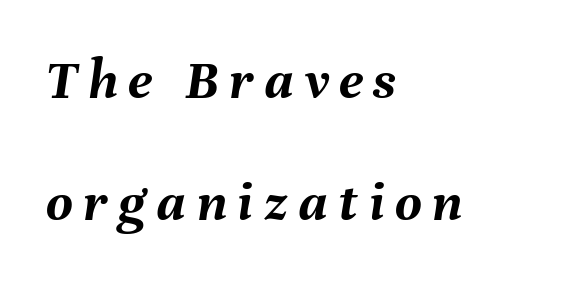
The specimen omits any rule beneath the text block's lines. Varying glyph widths throughout — classic text-font behaviour. The glyphs look as if they've been sheared to an angle. Regarding leading, the lines here are spaced well apart.
